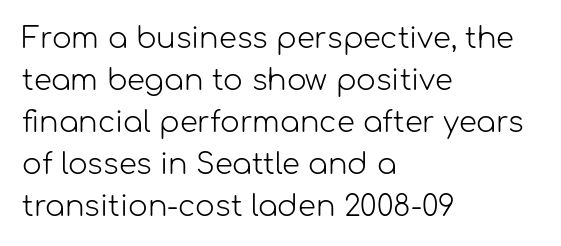
The image shows 29 px light sans-serif type, upright; set left-aligned, normal line spacing (1.45x), normal letter spacing, not underlined; low stroke contrast and a medium x-height.
